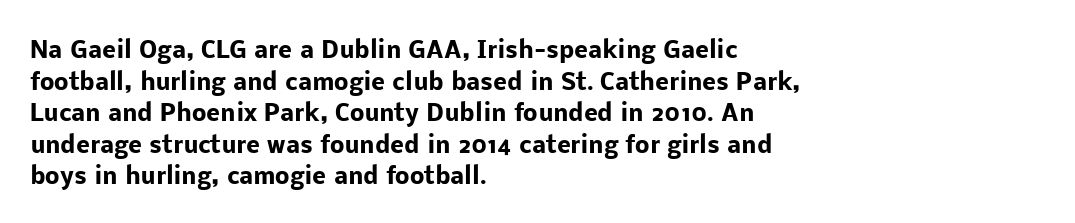
Q: Is the text bold? A: Yes.
Q: Is the text italic (slanted)? A: No, it is upright.
Q: Is the text underlined? A: No.
Q: How is the paragraph aligned? A: Left-aligned.
Q: Is the spacing between letters normal or unusually wide? A: Normal.
Q: Is the spacing between lines tight, normal or loose? A: Normal.
